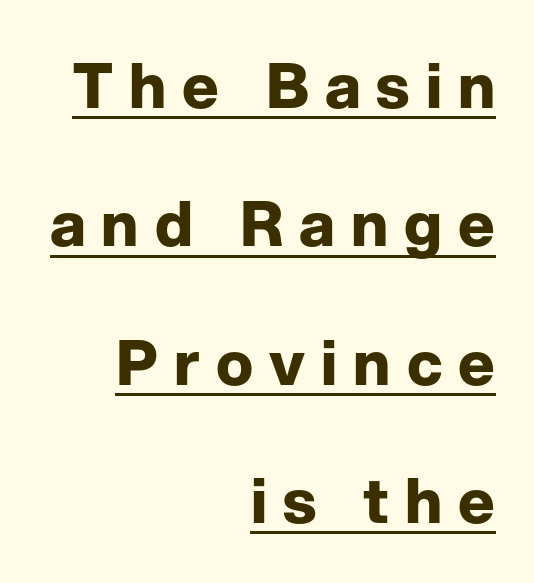
The type sits square on the baseline with zero lean. Honestly, the letter spacing is so wide it's the main thing you notice. Nothing sits at the stroke ends, so this counts as sans-serif. How would I describe the line gaps? Wide and relaxed. The face used here appears with an underline applied. A full-strength bold gives these letters their thick strokes.
